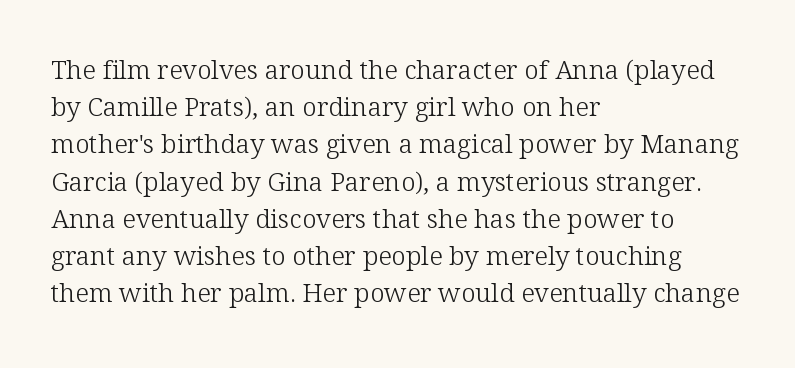
{"italic": "no", "bold": "no", "underline": "no", "align": "left", "line_spacing": "normal", "line_spacing_ratio": 1.43, "letter_spacing": "normal", "letter_spacing_em": 0.0, "glyph_px": 26}
